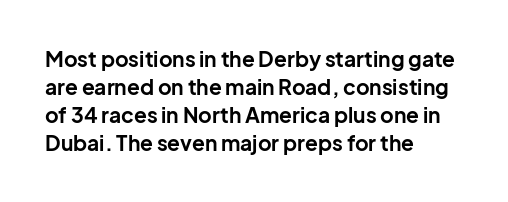
Anything drawn beneath the words? Only blank space. Evenly set lines give the paragraph a standard silhouette. In CSS terms this would be text-align: left. The font's upright variant was chosen for this text. Strokes here are thick enough to call this a true bold.
